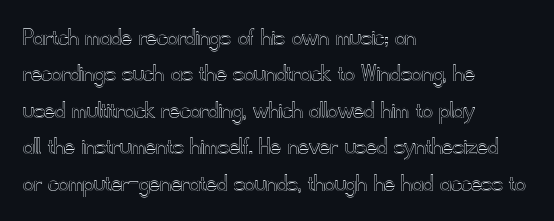
The image shows 26 px text type, upright; set left-aligned, normal line spacing (1.4x), normal letter spacing, not underlined.
